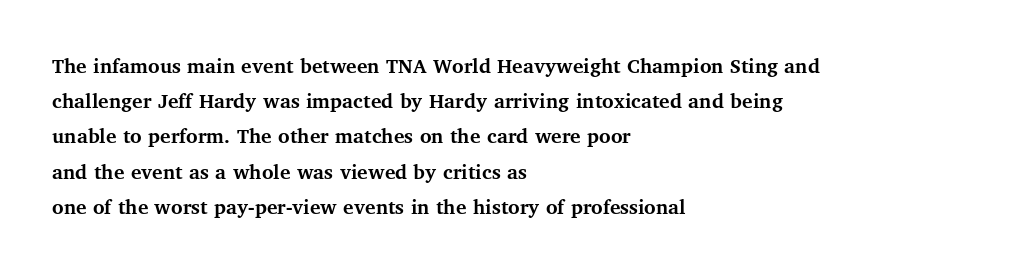
Every row of glyphs begins at an identical x-position on the left. Each word holds together tightly as a unit, with standard inter-letter gaps. What's the leading like? Ordinary, nothing unusual. Nope, not italic — everything's standing straight. The space directly below the letters is spotless.
